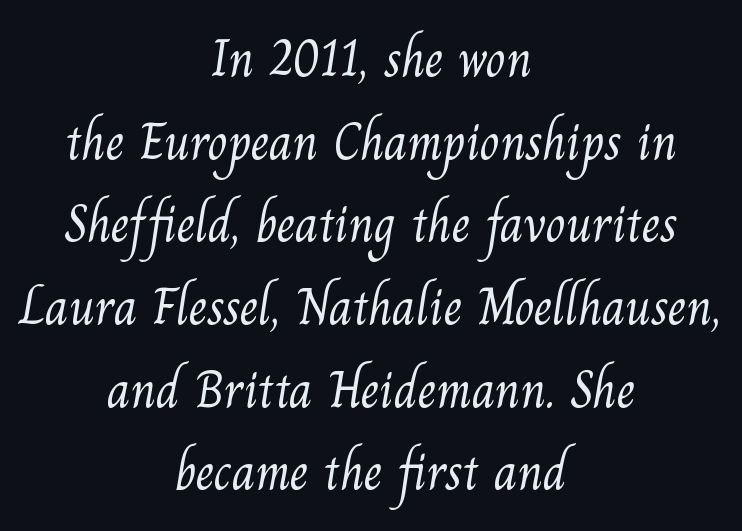
The passage is arranged like a title page — every line centered. Yep, those are serifs on the letters. Inter-character spacing is left at the font's built-in metrics. Quick note: interline space is typical. Caption: face not bold, strokes unweighted. Character widths vary here, with narrow letters taking less room than wide ones.
